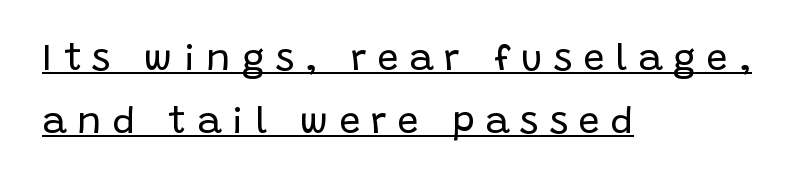
The image shows 37 px regular-weight sans-serif type, upright; set left-aligned, normal line spacing (1.7x), unusually wide letter spacing (+0.3 em), underlined; low stroke contrast and a large x-height.
